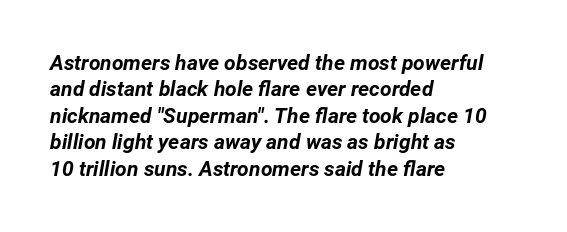
The image shows 21 px bold type, italic (leaning right); set left-aligned, normal line spacing (1.26x), normal letter spacing, not underlined.
